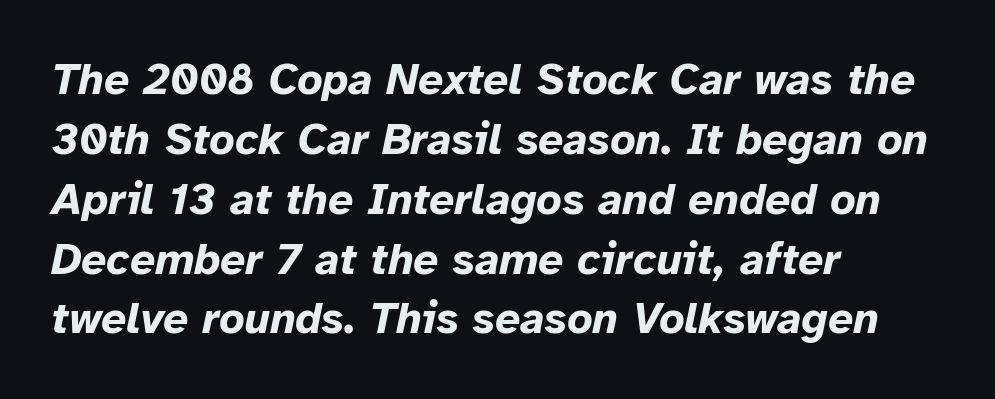
Look at the stroke-to-counter ratio: heavy, a bold. The rendering keeps characters at their native spacing. Plain, unruled lines of type. Designer's note — italics engaged.
